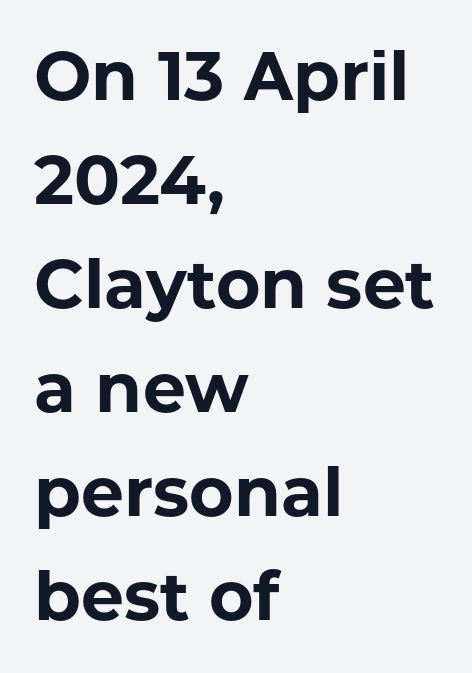
Nobody touched the tracking dial on this one. The line-height multiplier appears to be the usual default. These lines stack with their left ends in a neat column. I'd describe the lettering as bold — thick and assertive. Grotesque or geometric, the face here clearly has no serifs. When letters stand straight like this, we call the style roman or upright.
